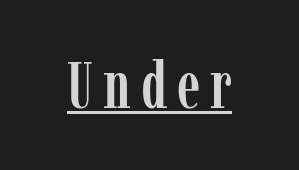
Unlike a clean sans, this face finishes its strokes with serifs. A continuous stroke trails under the words, as in a hyperlink. Here the designer chose a conventional face with non-uniform glyph widths. This is the regular roman posture of the typeface.
